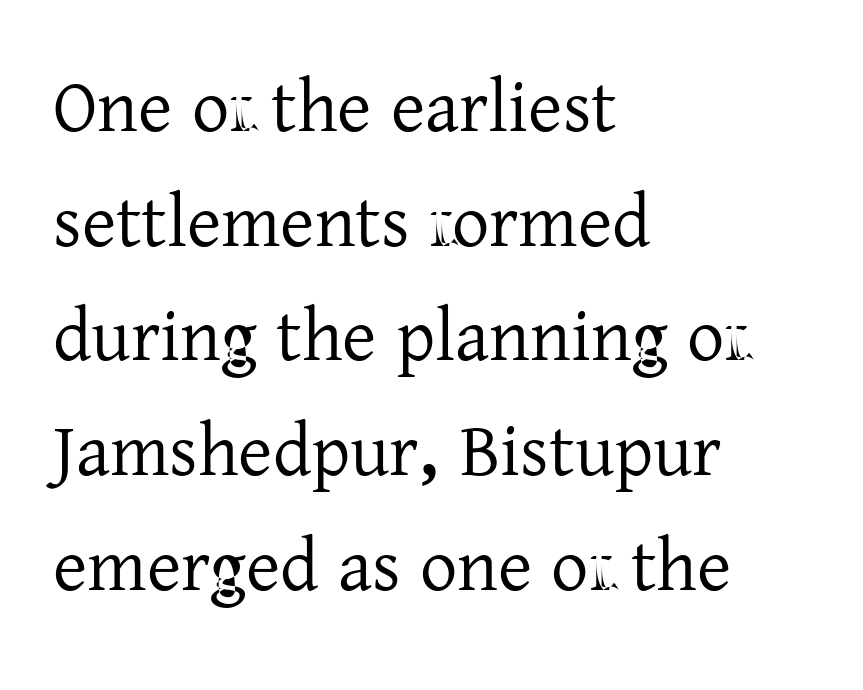
Does extra space separate the letters? No, they use regular spacing. This sample has the flowing, uneven cadence of proportional lettering. Italic? Not at all — the glyphs are vertical. Each line starts at the same left margin while the right side varies. Observe the serifs anchoring each vertical stroke in this sample. These lines sit exactly where default settings would place them.
